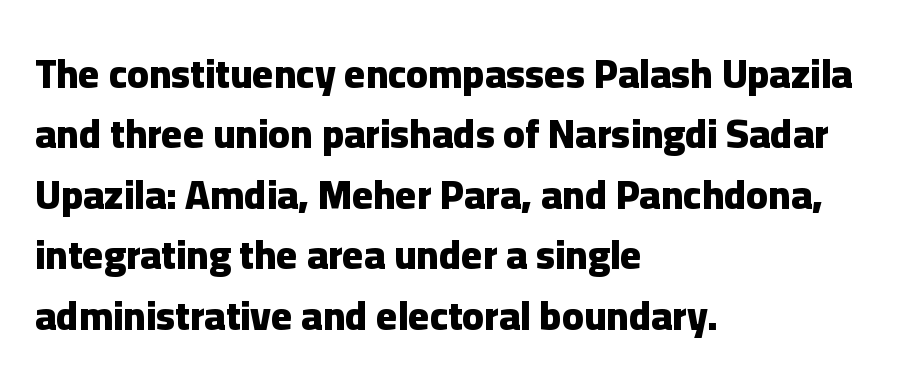
Q: Is the text bold? A: Yes.
Q: Is the text italic (slanted)? A: No, it is upright.
Q: Is the typeface a serif or a sans-serif typeface? A: Sans-serif.
Q: Is the text underlined? A: No.
Q: How is the paragraph aligned? A: Left-aligned.
Q: Is the spacing between letters normal or unusually wide? A: Normal.
Q: Is the spacing between lines tight, normal or loose? A: Normal.
Q: Width (condensed, normal, or wide)? A: Normal.
Q: Stroke contrast? A: Low.
Q: x-height? A: Medium.
Q: Monospaced? A: No.
